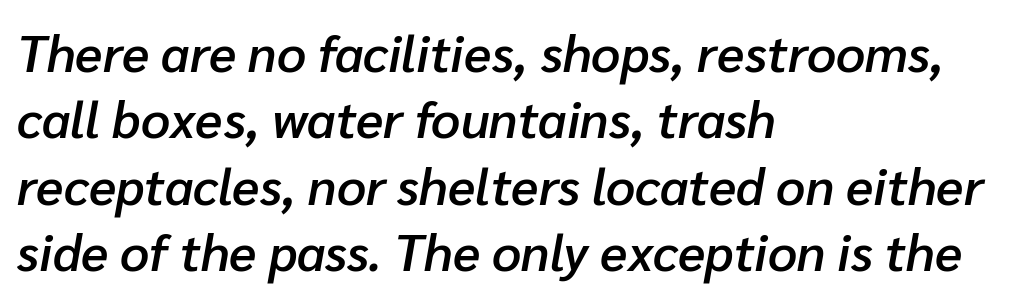
{"italic": "yes", "lean": "right", "slant_degrees": 10, "bold": "semi", "weight": "semibold", "width": "normal", "stroke_contrast": "low", "x_height": "medium", "monospaced": "no", "underline": "no", "align": "left", "line_spacing": "normal", "line_spacing_ratio": 1.3, "letter_spacing": "normal", "letter_spacing_em": 0.0, "glyph_px": 51}
